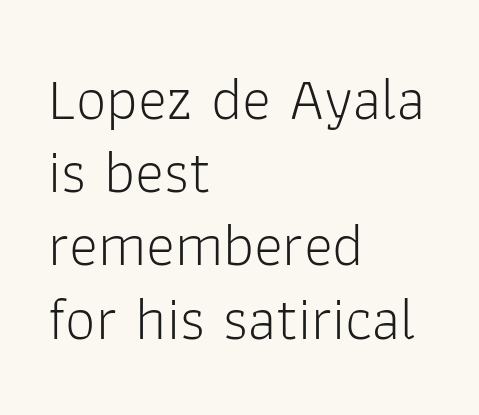
These lines stack with their left ends in a neat column. Check the space under the baseline: it is left empty. Nobody touched the tracking dial on this one. The rendering shows plain stroke endings on the letterforms — a sans-serif design. The weight tops out at a normal text grade. These lines are rendered in a variable-pitch font.
